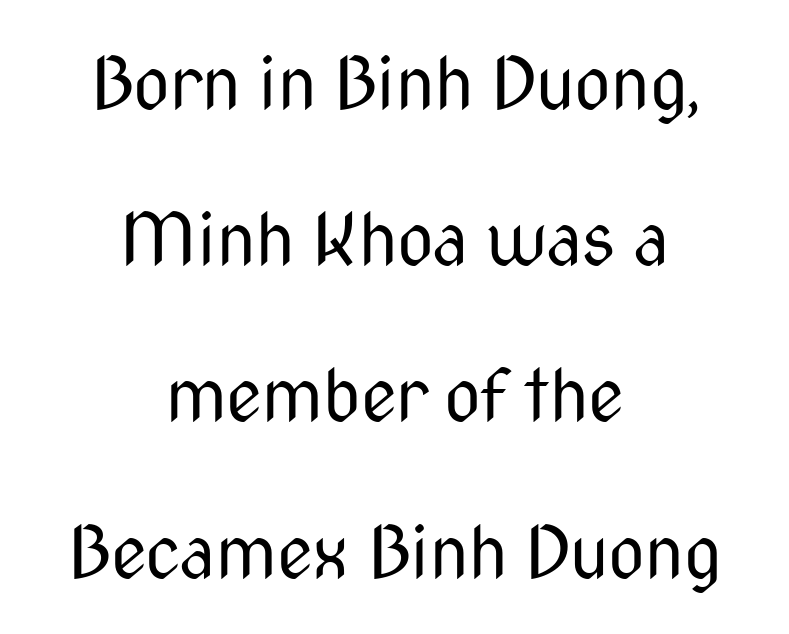
Each letter's strokes conclude bluntly, with no projecting serifs. If you drew a line through each stem, it would be perfectly vertical. Compared with typical paragraphs, the rows here are farther apart. Every row of glyphs is offset so its center matches the block's center.
